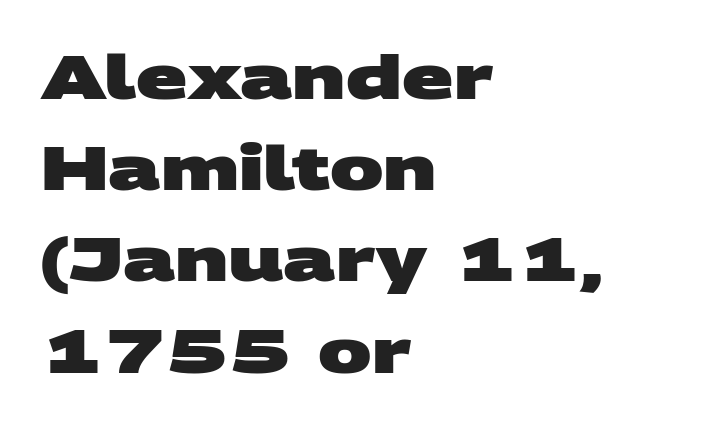
Notice how descenders clear the ascenders below comfortably — that's standard leading. The face used here is a sans, in the tradition of grotesques and geometrics. Underlining? Definitely not there. Note the varied advance widths — an 'i' is clearly narrower than an 'm'.
